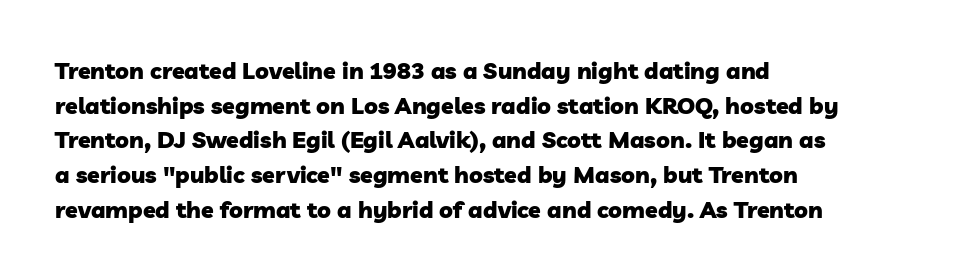
The image shows 23 px bold type; set left-aligned, normal line spacing (1.51x), normal letter spacing, not underlined.
